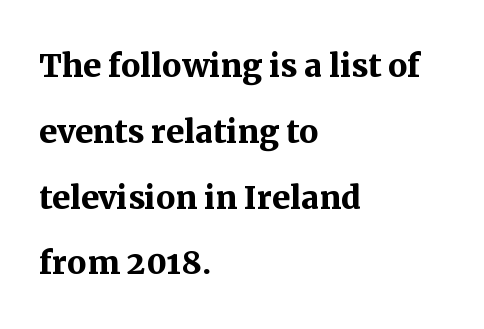
Q: Is the text bold? A: Yes.
Q: Is the text italic (slanted)? A: No, it is upright.
Q: Is the typeface a serif or a sans-serif typeface? A: Serif.
Q: Is the text underlined? A: No.
Q: How is the paragraph aligned? A: Left-aligned.
Q: Is the spacing between letters normal or unusually wide? A: Normal.
Q: Is the spacing between lines tight, normal or loose? A: Normal.
Q: Width (condensed, normal, or wide)? A: Normal.
Q: Stroke contrast? A: Medium.
Q: x-height? A: Medium.
Q: Monospaced? A: No.
